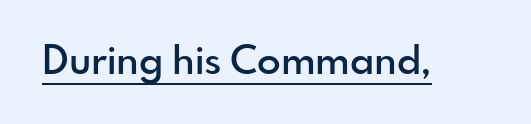
{"serif": "no", "italic": "no", "bold": "semi", "weight": "semibold", "width": "normal", "x_height": "small", "monospaced": "no", "underline": "yes", "letter_spacing": "normal", "letter_spacing_em": 0.0, "glyph_px": 39}
